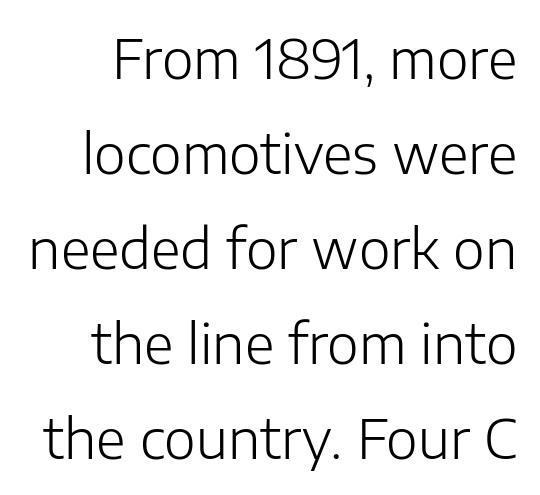
The image shows 54 px light sans-serif type, upright; set line spacing 1.76x, normal letter spacing, not underlined; low stroke contrast and a medium x-height.
